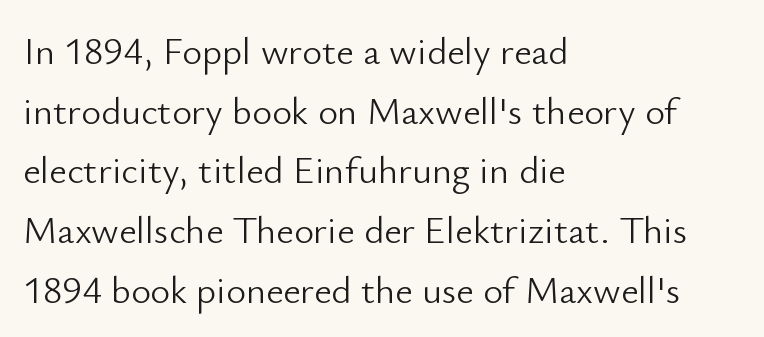
No italicization has been applied; the sample stays upright. The typeface chosen for these lines omits serifs. The passage shown has conventional tracking throughout. Vertical spacing — default.
